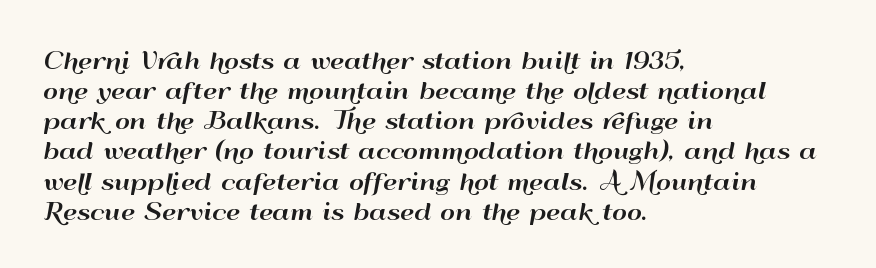
{"underline": "no", "align": "left", "line_spacing": "normal", "line_spacing_ratio": 1.31, "letter_spacing": "normal", "letter_spacing_em": 0.0, "glyph_px": 23}
